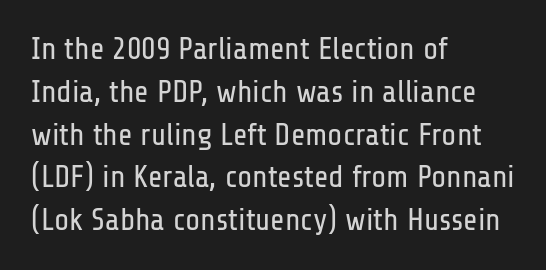
The image shows 31 px regular-weight, condensed sans-serif type, upright; set left-aligned, normal line spacing (1.38x), normal letter spacing, not underlined; low stroke contrast and a medium x-height.
